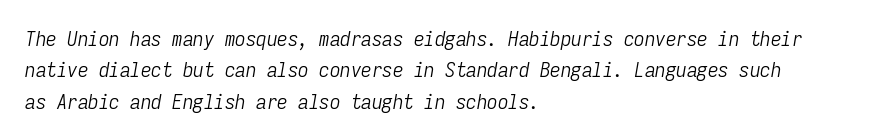
Would a proofreader flag this as italicized? Yes. Vertically, the passage feels balanced, rows spaced as you'd expect. Short and long lines alike share a common starting point at left. The type is set solid horizontally, with unmodified tracking.
